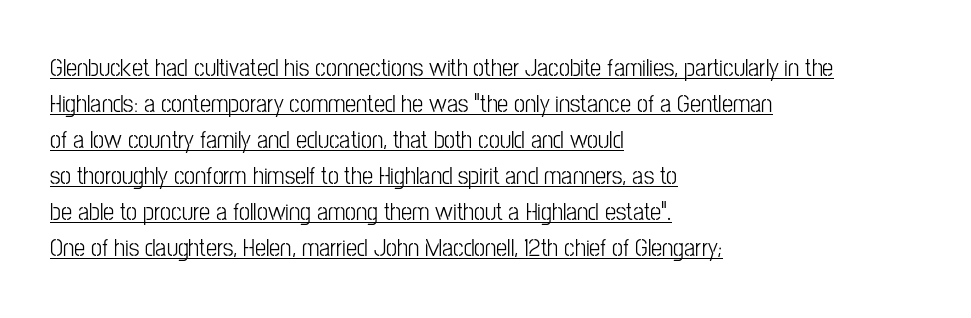
Q: Is the text bold? A: No.
Q: Is the text italic (slanted)? A: No, it is upright.
Q: Is the text underlined? A: Yes.
Q: How is the paragraph aligned? A: Left-aligned.
Q: Is the spacing between letters normal or unusually wide? A: Normal.
Q: Is the spacing between lines tight, normal or loose? A: Normal.
